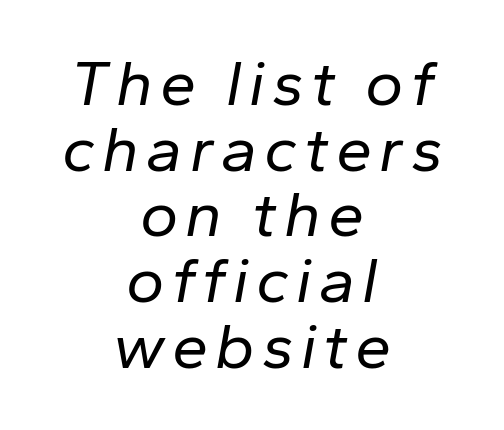
The image shows 65 px regular-weight type, italic (leaning right); set centered, tight line spacing (1.01x), not underlined; low stroke contrast and a medium x-height.
